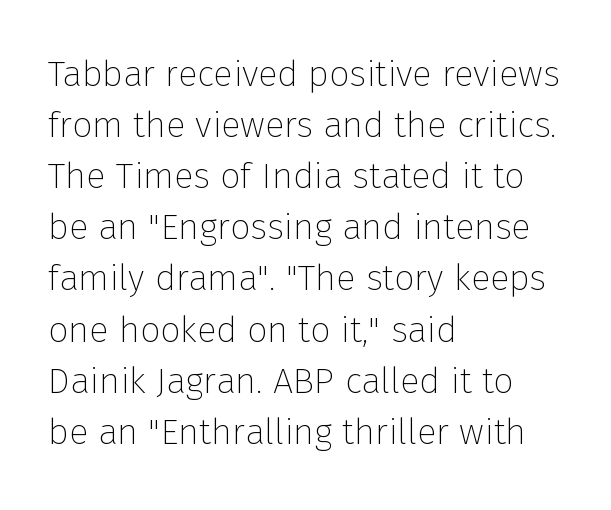
Q: Is the text bold? A: No.
Q: Is the text italic (slanted)? A: No, it is upright.
Q: Is the typeface a serif or a sans-serif typeface? A: Sans-serif.
Q: Is the text underlined? A: No.
Q: How is the paragraph aligned? A: Left-aligned.
Q: Is the spacing between letters normal or unusually wide? A: Normal.
Q: Is the spacing between lines tight, normal or loose? A: Normal.
Q: Width (condensed, normal, or wide)? A: Normal.
Q: Stroke contrast? A: Low.
Q: x-height? A: Medium.
Q: Monospaced? A: No.
